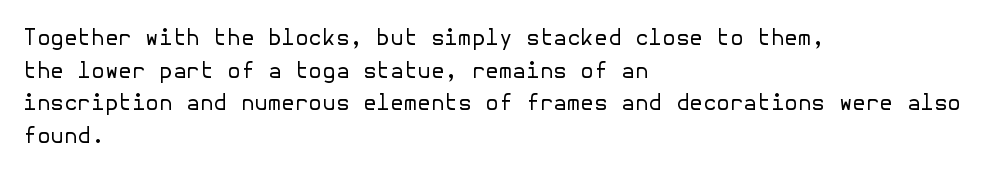
Rows of type keep a routine distance in the vertical direction. The space beneath each line is pristine and unruled. Which margin do the lines hug? The left one — the right edge is uneven. The letterforms sit shoulder to shoulder at normal distance.
